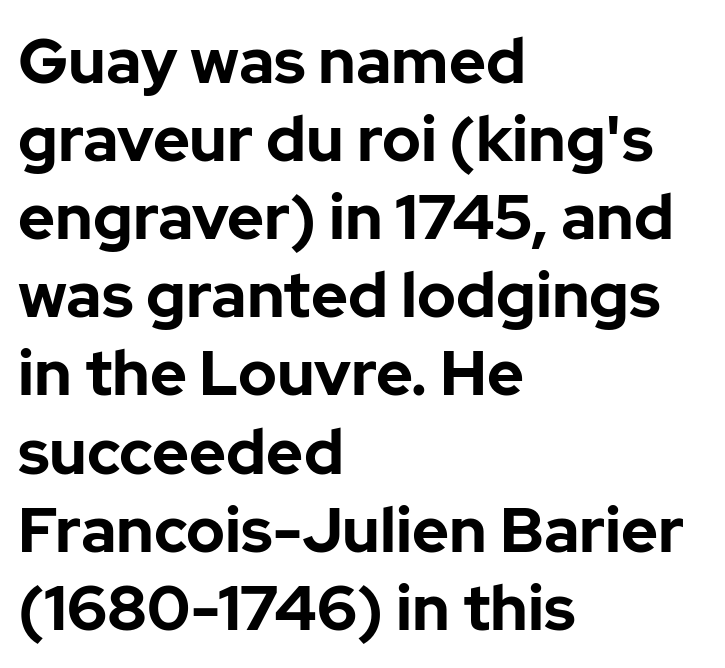
The image shows 63 px bold sans-serif type, upright; set left-aligned, line spacing 1.24x, normal letter spacing, not underlined; low stroke contrast and a medium x-height.
